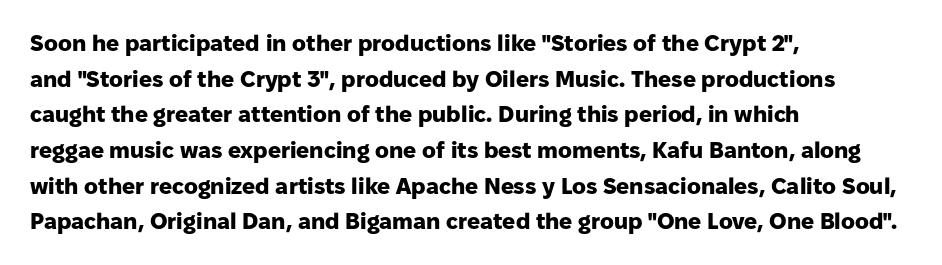
Is the block centered? No — it sits flush against the left margin. A full-strength bold gives these letters their thick strokes. The zone under the glyphs is completely vacant. This sample uses an upright cut, with every glyph sitting square on the baseline. The passage shown has conventional tracking throughout. The line-height multiplier appears to be the usual default.
